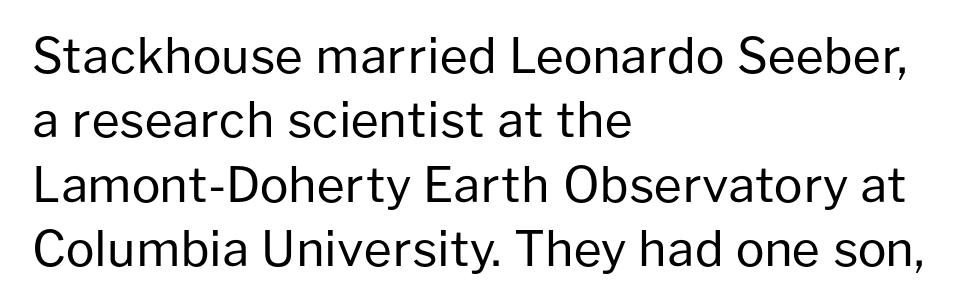
{"serif": "no", "italic": "no", "bold": "no", "weight": "regular", "width": "normal", "stroke_contrast": "low", "x_height": "medium", "monospaced": "no", "underline": "no", "align": "left", "line_spacing": "normal", "line_spacing_ratio": 1.34, "letter_spacing": "normal", "letter_spacing_em": 0.0, "glyph_px": 48}
